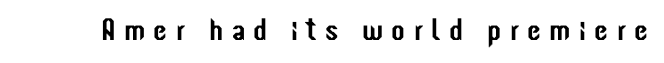
The image shows 31 px condensed sans-serif type, upright; set unusually wide letter spacing (+0.27 em), not underlined; low stroke contrast and a medium x-height.
